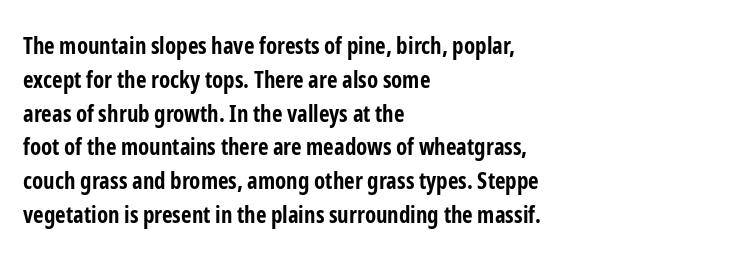
Bold? Absolutely — the strokes are thick and heavy. The setting favours the left margin, as ordinary paragraphs usually do. The font's upright variant was chosen for this text. A bare baseline throughout the passage. Vertical spacing — default.
